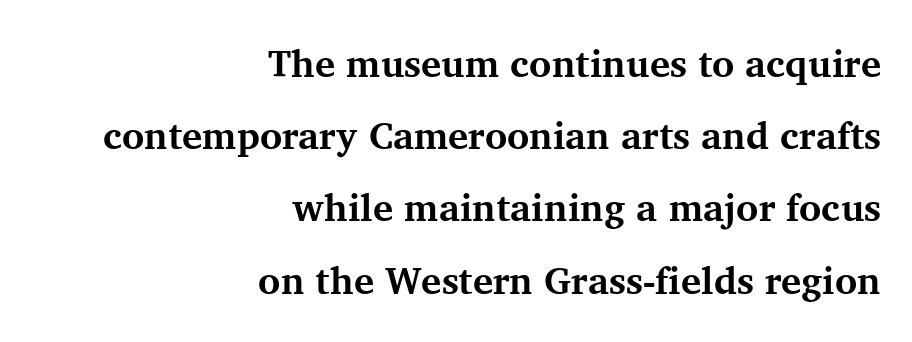
The image shows 38 px bold serif type, upright; set right-aligned, loose line spacing (1.9x), normal letter spacing, not underlined; medium stroke contrast and a medium x-height.
